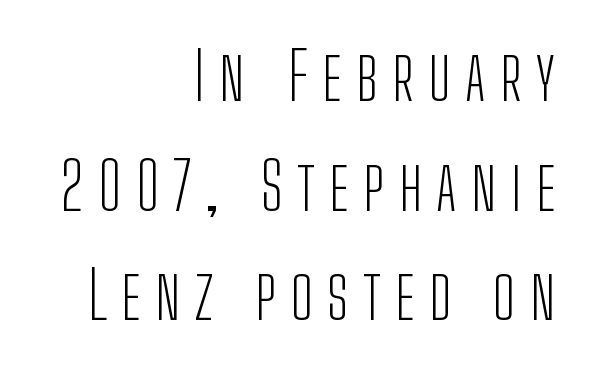
You can tell from the bare stems that sans-serif type was used. Compared with a typical body face, this is equally light or lighter still. Reading down the column, the eye jumps a familiar distance to each next line. Posture: upright roman. This rendering features lettering with no underline.
